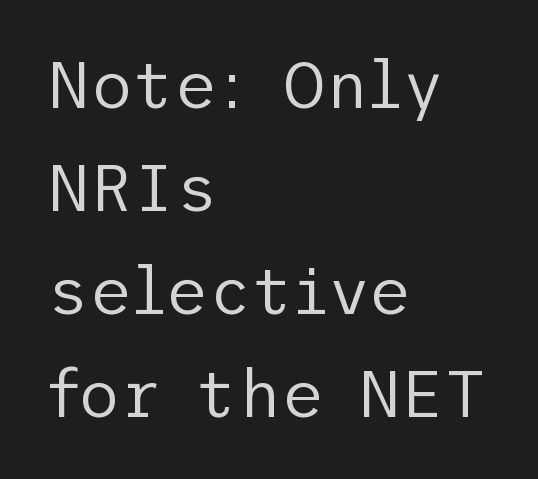
Line spacing here is normal. Check the space under the baseline: it is left empty. Style check: upright. Is the letter spacing exaggerated? No — it looks like the ordinary default.
